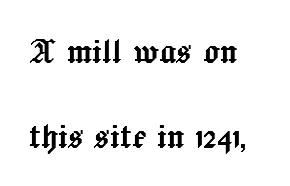
{"italic": "no", "width": "normal", "x_height": "medium", "monospaced": "no", "underline": "no", "line_spacing": "loose", "line_spacing_ratio": 2.02, "letter_spacing": "normal", "letter_spacing_em": 0.0, "glyph_px": 42}
